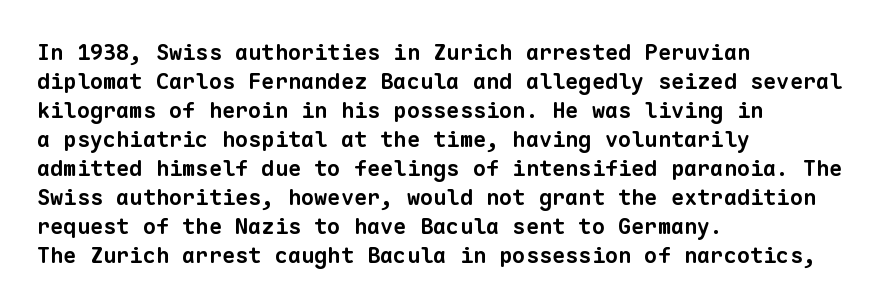
{"bold": "yes", "underline": "no", "align": "left", "line_spacing": "normal", "line_spacing_ratio": 1.32, "letter_spacing": "normal", "letter_spacing_em": 0.0, "glyph_px": 22}
